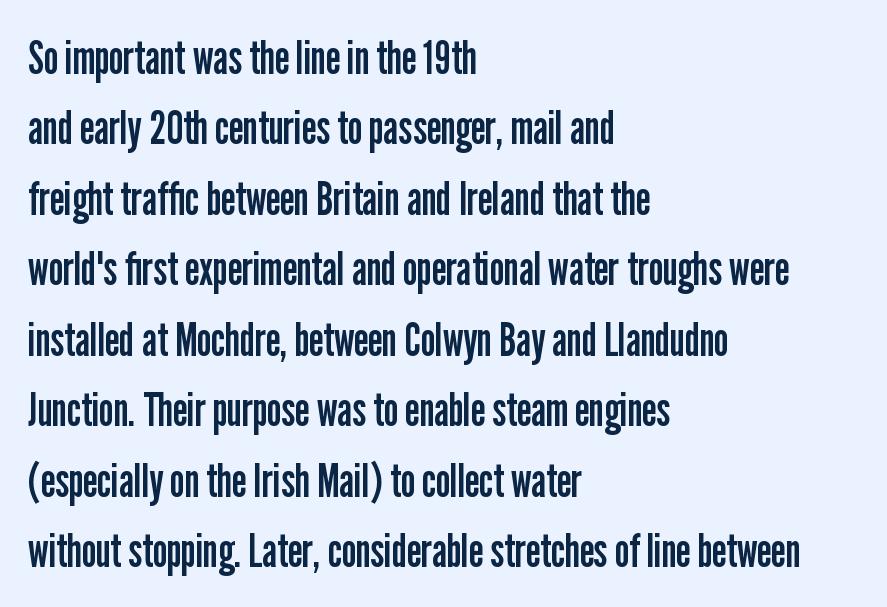
Serif or sans? Sans — the stroke terminals are bare. Note the varied advance widths — an 'i' is clearly narrower than an 'm'. Italic? Not at all — the glyphs are vertical. A clean baseline with only descenders dipping below it. The typesetter chose a ragged-right arrangement here.
